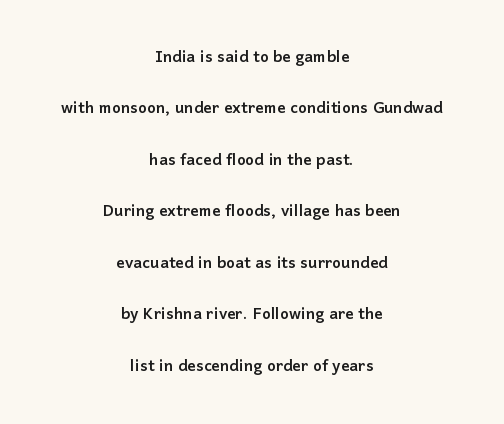
{"italic": "no", "underline": "no", "align": "center", "line_spacing": "loose", "line_spacing_ratio": 2.45, "letter_spacing": "normal", "letter_spacing_em": 0.0, "glyph_px": 21}
